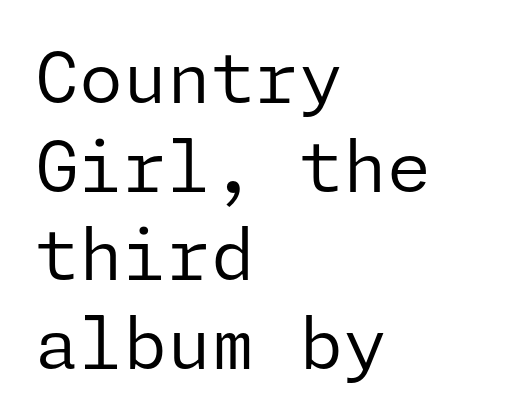
Q: Is the text bold? A: No.
Q: Is the text italic (slanted)? A: No, it is upright.
Q: Is the typeface a serif or a sans-serif typeface? A: Sans-serif.
Q: Is the text underlined? A: No.
Q: How is the paragraph aligned? A: Left-aligned.
Q: Is the spacing between letters normal or unusually wide? A: Normal.
Q: Is the spacing between lines tight, normal or loose? A: Normal.
Q: Width (condensed, normal, or wide)? A: Normal.
Q: Stroke contrast? A: Low.
Q: x-height? A: Medium.
